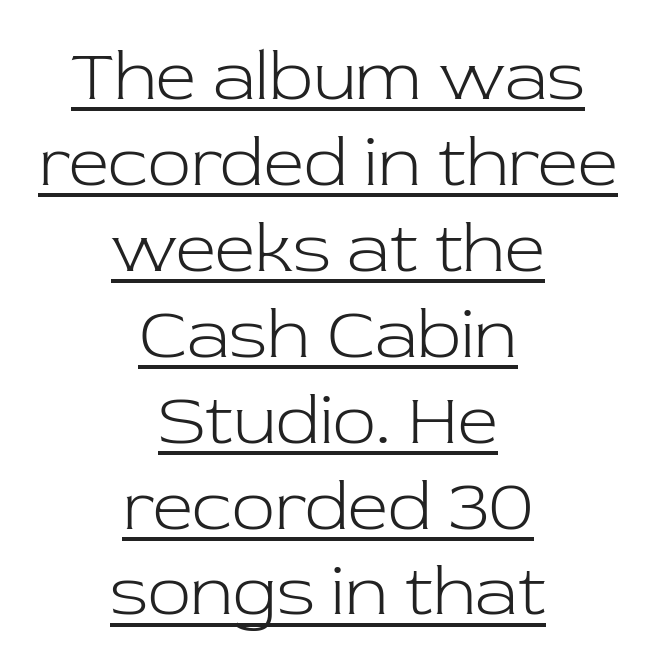
{"serif": "yes", "italic": "no", "bold": "no", "weight": "light", "width": "normal", "stroke_contrast": "low", "x_height": "medium", "monospaced": "no", "underline": "yes", "align": "center", "line_spacing_ratio": 1.21, "letter_spacing": "normal", "letter_spacing_em": 0.0, "glyph_px": 71}
